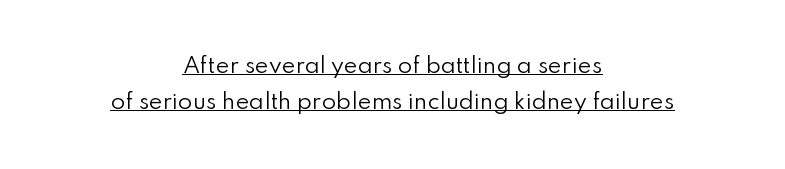
Q: Is the text bold? A: No.
Q: Is the text italic (slanted)? A: No, it is upright.
Q: Is the text underlined? A: Yes.
Q: How is the paragraph aligned? A: Centered.
Q: Is the spacing between letters normal or unusually wide? A: Normal.
Q: Is the spacing between lines tight, normal or loose? A: Normal.
